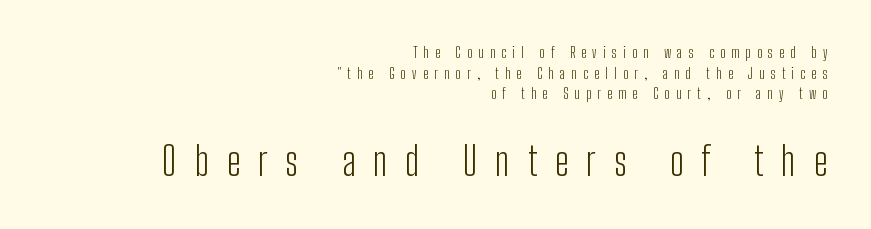
Here the glyphs are tracked loosely, breaking word shapes into spaced letters. The leading is moderate, giving the passage an even texture. Letters have the restrained weight of plain body copy at most. The specimen reads as upright at a glance. Proportional: the letters do not fall into vertical columns.
